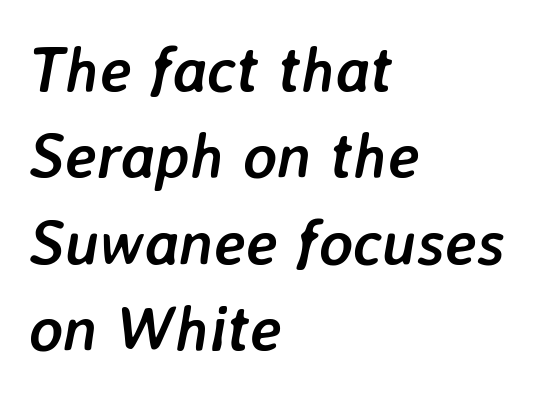
{"italic": "yes", "lean": "right", "slant_degrees": 7, "bold": "yes", "weight": "semibold", "width": "normal", "stroke_contrast": "low", "x_height": "medium", "monospaced": "no", "underline": "no", "align": "left", "line_spacing": "normal", "line_spacing_ratio": 1.35, "letter_spacing": "normal", "letter_spacing_em": 0.0, "glyph_px": 64}
